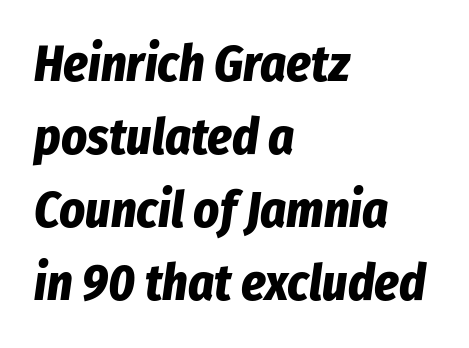
{"italic": "yes", "lean": "right", "slant_degrees": 8, "bold": "yes", "weight": "bold", "width": "condensed", "stroke_contrast": "low", "x_height": "medium", "monospaced": "no", "underline": "no", "align": "left", "line_spacing": "normal", "line_spacing_ratio": 1.46, "letter_spacing": "normal", "letter_spacing_em": 0.0, "glyph_px": 50}
